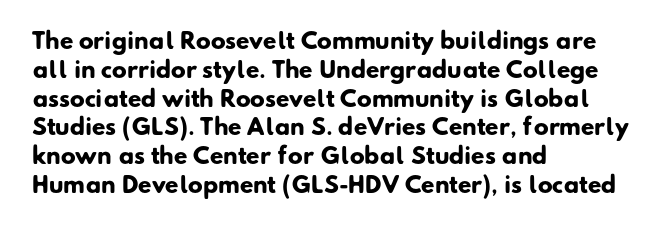
{"bold": "yes", "underline": "no", "align": "left", "line_spacing": "normal", "line_spacing_ratio": 1.31, "letter_spacing": "normal", "letter_spacing_em": 0.0, "glyph_px": 22}
